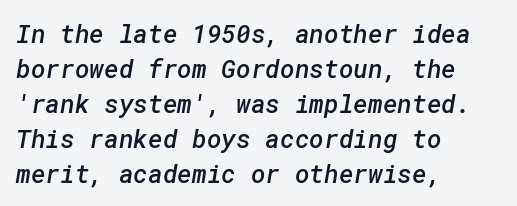
Q: Is the text bold? A: Semi-bold.
Q: Is the text underlined? A: No.
Q: How is the paragraph aligned? A: Left-aligned.
Q: Is the spacing between letters normal or unusually wide? A: Normal.
Q: Is the spacing between lines tight, normal or loose? A: Normal.
